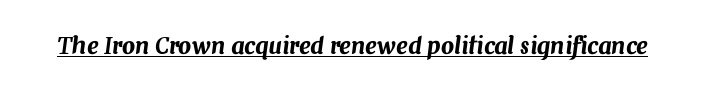
Q: Is the text italic (slanted)? A: Yes, it leans right by about 7 degrees.
Q: Is the text underlined? A: Yes.
Q: Is the spacing between letters normal or unusually wide? A: Normal.
